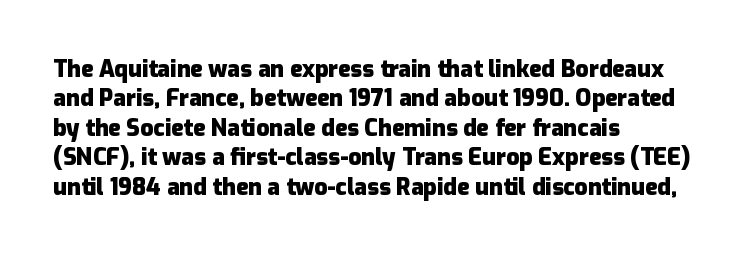
In terms of posture, this sample is upright. Whoever set this chose a conventional vertical rhythm. The space directly below the letters is spotless. A typesetter would call this zero additional tracking.
